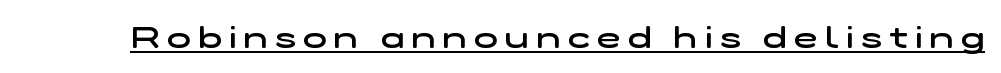
Q: Is the text bold? A: Semi-bold.
Q: Is the typeface a serif or a sans-serif typeface? A: Sans-serif.
Q: Is the text underlined? A: Yes.
Q: Is the spacing between letters normal or unusually wide? A: Unusually wide.
Q: Width (condensed, normal, or wide)? A: Wide.
Q: Stroke contrast? A: Low.
Q: x-height? A: Medium.
Q: Monospaced? A: No.
